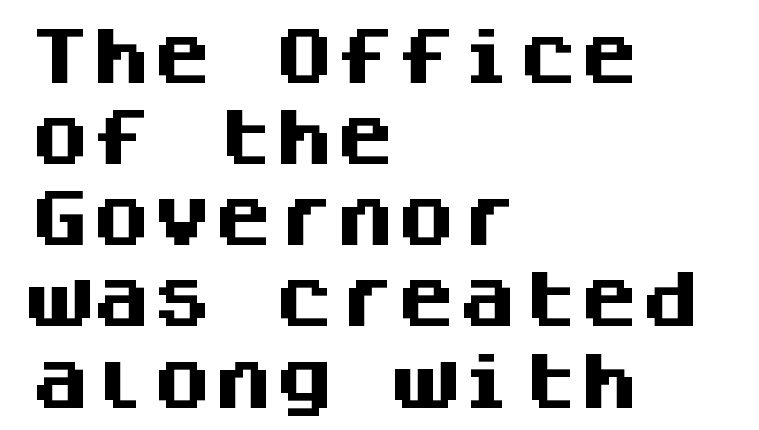
The image shows 61 px heavy sans-serif type, upright, monospaced; set left-aligned, normal line spacing (1.33x), normal letter spacing, not underlined; medium stroke contrast and a large x-height.
